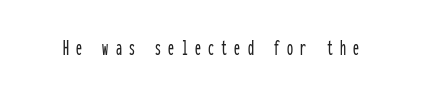
The image shows 24 px text type, upright; set unusually wide letter spacing (+0.3 em), not underlined.
